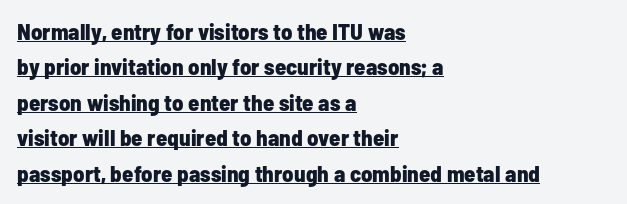
{"italic": "no", "bold": "yes", "underline": "yes", "align": "left", "line_spacing": "normal", "line_spacing_ratio": 1.54, "letter_spacing": "normal", "letter_spacing_em": 0.0, "glyph_px": 23}
